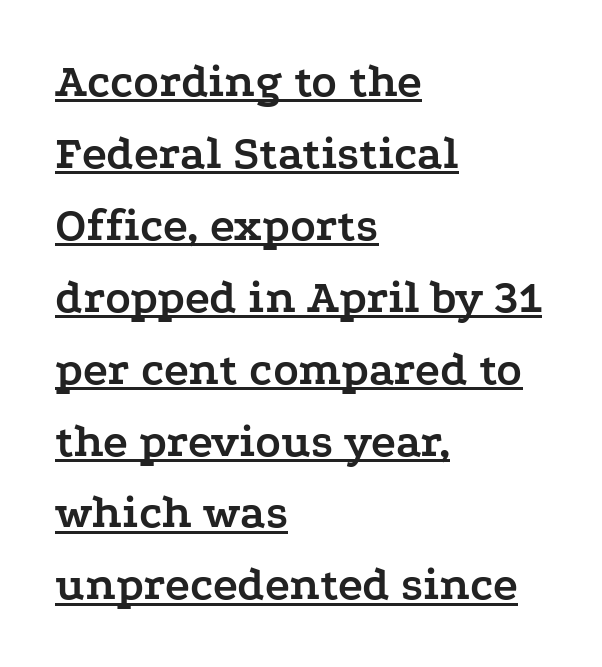
Think of a printed novel: that variable character pitch is what you see here. Quick note: interline space is typical. This is roman type, the default non-slanted kind. A serif font was chosen for this passage. Inter-character spacing is left at the font's built-in metrics.
